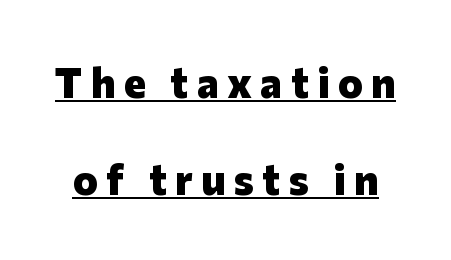
{"serif": "no", "italic": "no", "bold": "yes", "weight": "heavy", "width": "normal", "stroke_contrast": "low", "x_height": "medium", "monospaced": "no", "underline": "yes", "line_spacing": "loose", "line_spacing_ratio": 2.32, "letter_spacing": "wide", "letter_spacing_em": 0.2, "glyph_px": 42}
